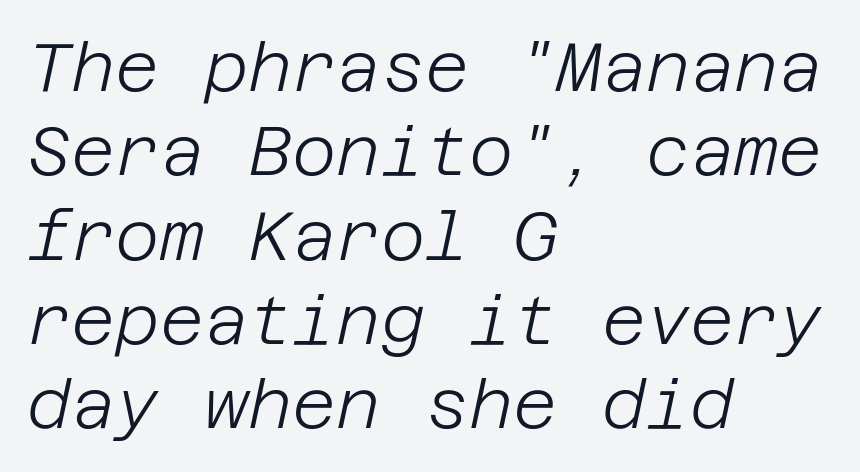
{"italic": "yes", "lean": "right", "slant_degrees": 12, "bold": "no", "weight": "light", "width": "normal", "stroke_contrast": "low", "x_height": "large", "underline": "no", "align": "left", "line_spacing_ratio": 1.24, "letter_spacing": "normal", "letter_spacing_em": 0.0, "glyph_px": 68}
